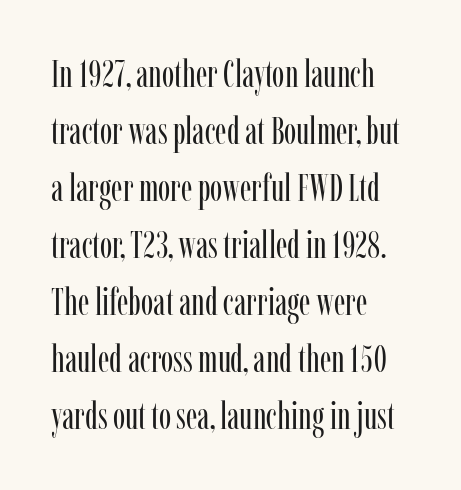
Q: Is the text bold? A: No.
Q: Is the text italic (slanted)? A: No, it is upright.
Q: Is the typeface a serif or a sans-serif typeface? A: Serif.
Q: Is the text underlined? A: No.
Q: How is the paragraph aligned? A: Left-aligned.
Q: Is the spacing between letters normal or unusually wide? A: Normal.
Q: Is the spacing between lines tight, normal or loose? A: Normal.
Q: Width (condensed, normal, or wide)? A: Condensed.
Q: Stroke contrast? A: Low.
Q: x-height? A: Medium.
Q: Monospaced? A: No.
